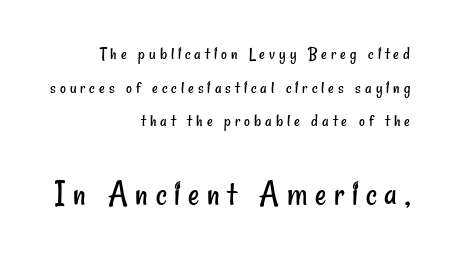
Q: Is the text bold? A: No.
Q: Is the typeface a serif or a sans-serif typeface? A: Sans-serif.
Q: Is the text underlined? A: No.
Q: How is the paragraph aligned? A: Right-aligned.
Q: Is the spacing between letters normal or unusually wide? A: Unusually wide.
Q: Which block of text is set in a larger size, the first (top) or the second (bottom)? A: The second (bottom) one.
Q: Width (condensed, normal, or wide)? A: Condensed.
Q: Stroke contrast? A: Low.
Q: x-height? A: Small.
Q: Monospaced? A: No.
